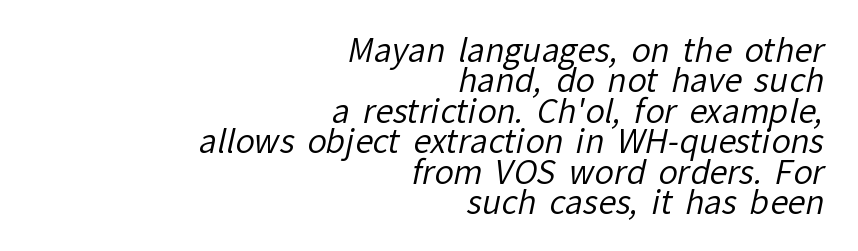
{"serif": "no", "bold": "no", "weight": "regular", "width": "normal", "stroke_contrast": "low", "x_height": "medium", "monospaced": "no", "underline": "no", "align": "right", "line_spacing": "tight", "line_spacing_ratio": 0.95, "letter_spacing": "normal", "letter_spacing_em": 0.0, "glyph_px": 32}
